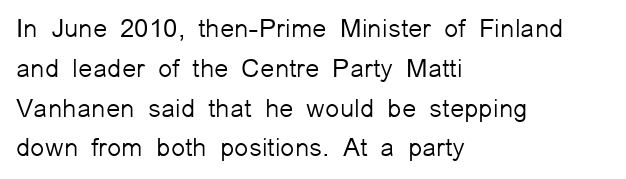
The image shows 26 px text type, upright; set left-aligned, normal line spacing (1.53x), normal letter spacing, not underlined.
